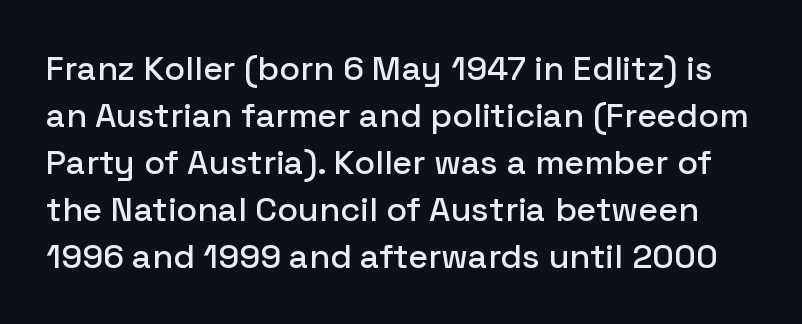
Characters follow at the spacing the type designer built in. Classification — sans serif. The line-height multiplier appears to be the usual default. The passage shown is typed in a proportional face where columns would drift. This is the regular roman posture of the typeface.
